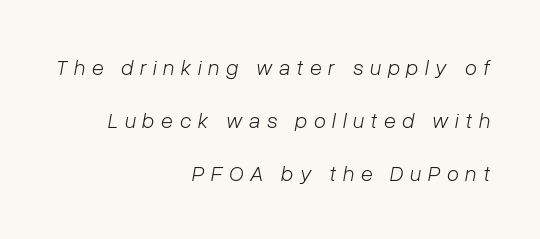
{"italic": "yes", "lean": "right", "slant_degrees": 10, "bold": "no", "underline": "no", "align": "right", "line_spacing": "loose", "line_spacing_ratio": 2.4, "letter_spacing": "wide", "letter_spacing_em": 0.3, "glyph_px": 22}
